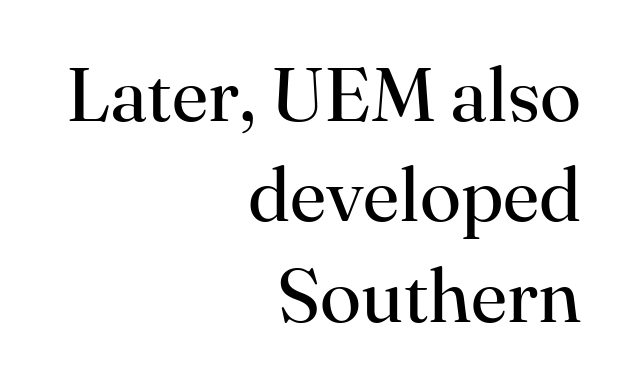
The image shows 76 px regular-weight serif type, upright; set right-aligned, normal line spacing (1.32x), normal letter spacing, not underlined; high stroke contrast and a small x-height.
